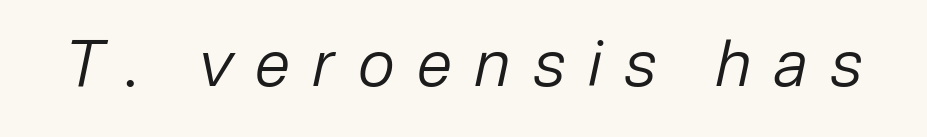
The letters look calm and open, with moderate or lighter stems. Quick note: italic. The space directly below the letters is spotless. Note the varied advance widths — an 'i' is clearly narrower than an 'm'. Honestly, the letter spacing is so wide it's the main thing you notice.
